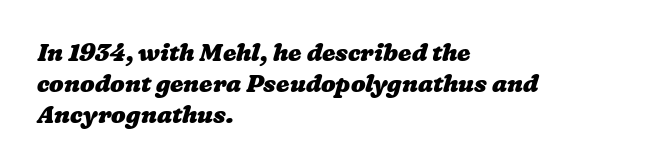
The image shows 24 px bold type; set left-aligned, normal line spacing (1.3x), normal letter spacing, not underlined.
